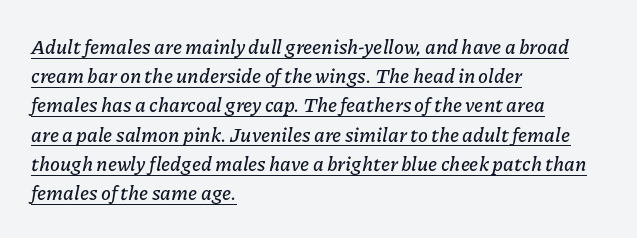
Q: Is the text italic (slanted)? A: Yes, it leans right by about 11 degrees.
Q: Is the text underlined? A: Yes.
Q: How is the paragraph aligned? A: Left-aligned.
Q: Is the spacing between letters normal or unusually wide? A: Normal.
Q: Is the spacing between lines tight, normal or loose? A: Normal.
